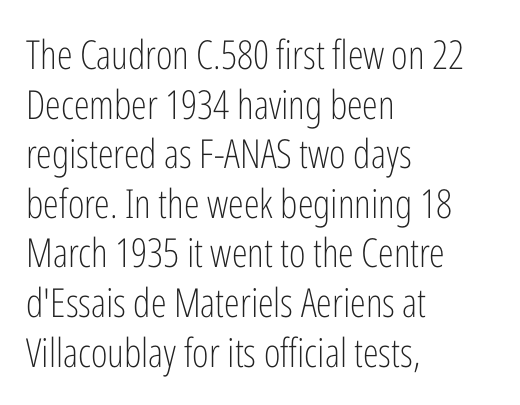
Beneath every word, the page is bare. Ink coverage per letter is moderate at most. Does the copy run flush right? No — it runs flush left. The gaps between neighbouring characters are ordinary and unremarkable. The rendering uses natural spacing where letterforms have individual widths. The type sits square on the baseline with zero lean.
